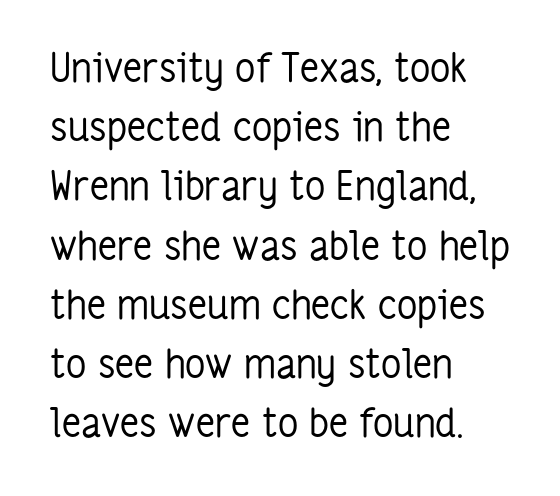
The image shows 40 px regular-weight, condensed sans-serif type, upright; set left-aligned, normal line spacing (1.48x), normal letter spacing, not underlined; low stroke contrast and a medium x-height.
